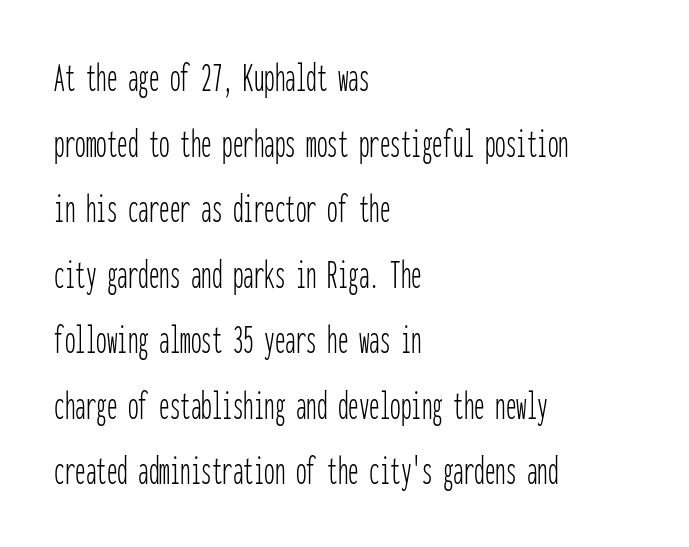
The image shows 42 px thin, condensed sans-serif type, upright, monospaced; set left-aligned, normal line spacing (1.56x), normal letter spacing, not underlined; low stroke contrast and a medium x-height.
